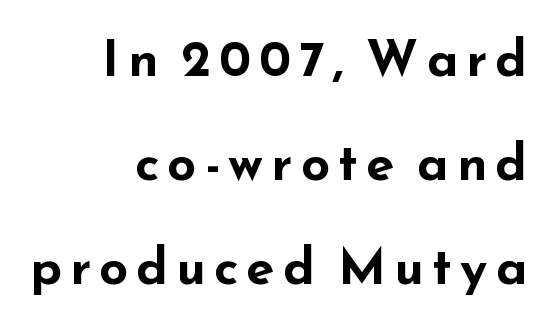
The image shows 51 px bold, wide sans-serif type, upright; set right-aligned, loose line spacing (2.04x), not underlined; low stroke contrast and a small x-height.
